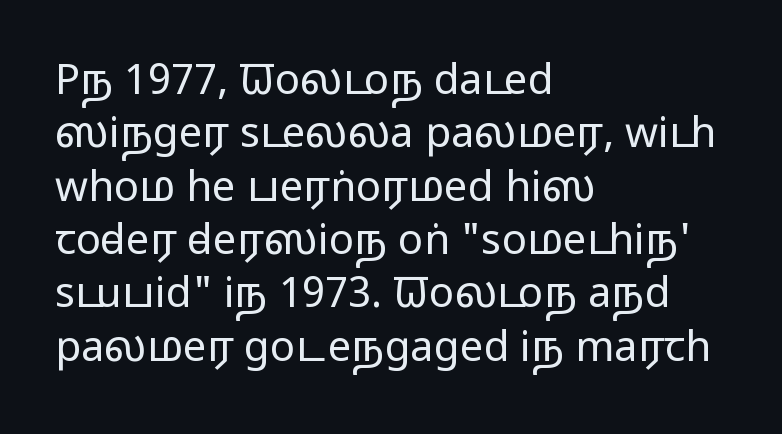
{"serif": "no", "italic": "no", "bold": "no", "weight": "regular", "width": "wide", "stroke_contrast": "low", "x_height": "medium", "monospaced": "no", "underline": "no", "align": "left", "line_spacing": "normal", "line_spacing_ratio": 1.27, "letter_spacing": "normal", "letter_spacing_em": 0.0, "glyph_px": 42}
